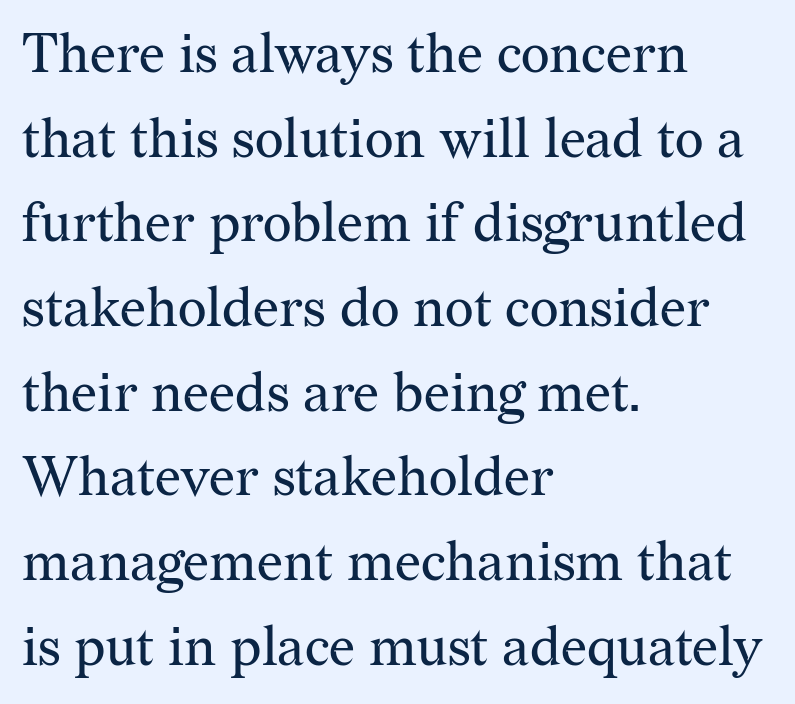
The image shows 55 px regular-weight serif type, upright; set left-aligned, normal line spacing (1.54x), normal letter spacing, not underlined; medium stroke contrast and a medium x-height.
